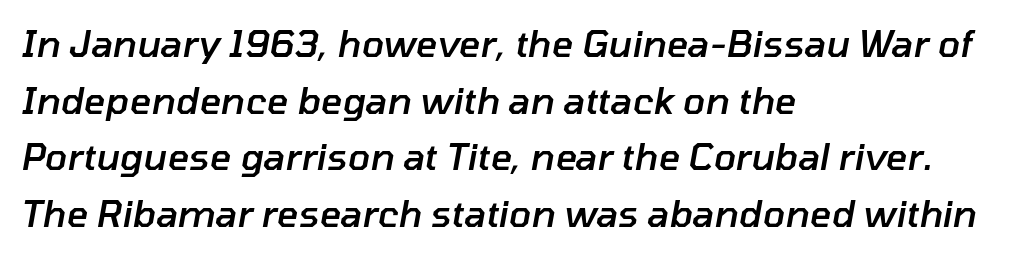
Stroke thickness is moderately raised; the sample reads as semibold. Decoration check: the copy has no underline. Italic? Definitely — the glyphs are oblique. Varying glyph widths throughout — classic text-font behaviour.
